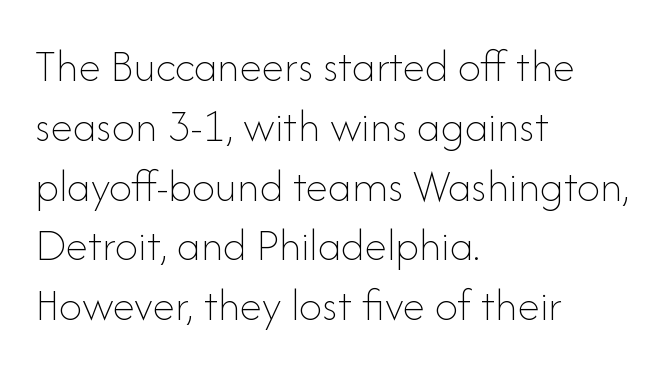
Every character sits straight up, as roman type does. The leading is moderate, giving the passage an even texture. Rule under the text: the space is simply empty. You could call the tracking neutral — neither tight nor loose. Is the type heavy? It reads as light-to-regular instead. Line beginnings align vertically; line endings do not.
